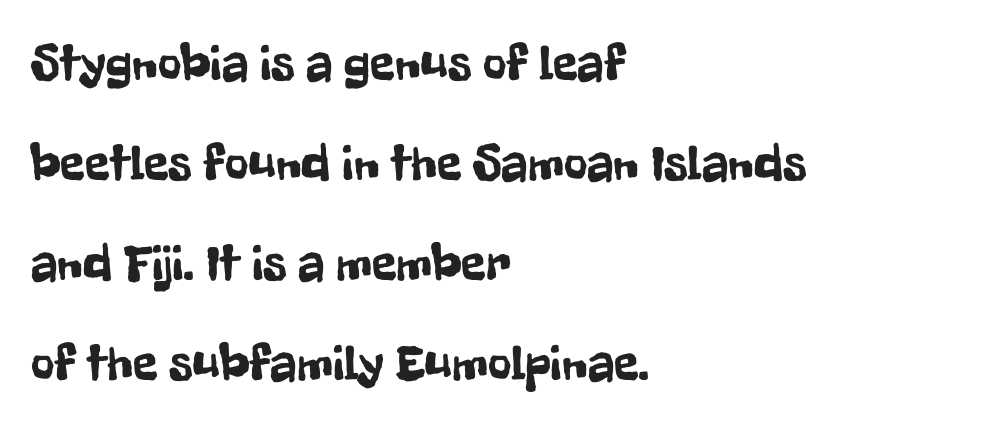
{"serif": "no", "italic": "no", "width": "condensed", "stroke_contrast": "low", "x_height": "medium", "monospaced": "no", "underline": "no", "align": "left", "line_spacing": "loose", "line_spacing_ratio": 1.96, "letter_spacing": "normal", "letter_spacing_em": 0.0, "glyph_px": 51}
